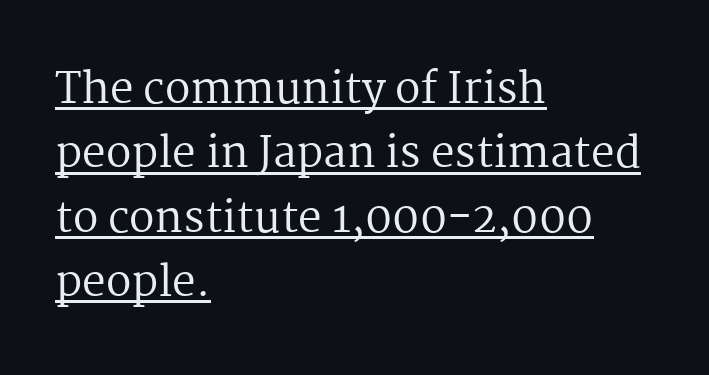
The image shows 42 px regular-weight serif type, upright; set left-aligned, normal line spacing (1.53x), normal letter spacing, underlined; medium stroke contrast and a medium x-height.
